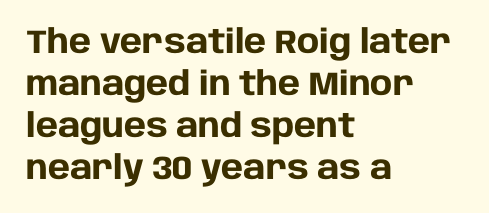
{"serif": "no", "italic": "no", "bold": "yes", "weight": "heavy", "width": "normal", "stroke_contrast": "low", "x_height": "large", "monospaced": "no", "underline": "no", "align": "left", "line_spacing": "normal", "line_spacing_ratio": 1.27, "letter_spacing": "normal", "letter_spacing_em": 0.0, "glyph_px": 33}
